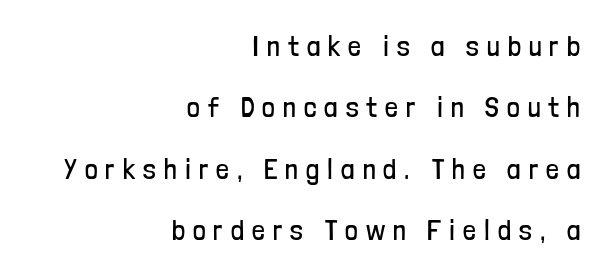
Check where the strokes stop: nothing finishes them off — pure sans. Rule under the text: the space is simply empty. The typography opts for an upright posture over an oblique one. Inter-character spacing is expanded well beyond the font's built-in metrics. Looks like regular typesetting: each glyph gets only the width it needs.
